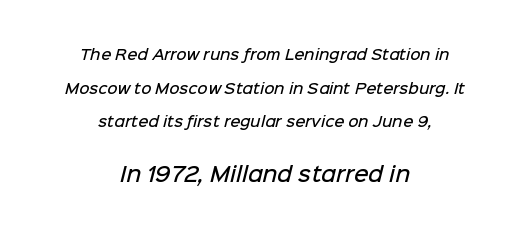
{"bold": "semi", "underline": "no", "align": "center", "line_spacing": "loose", "line_spacing_ratio": 2.4, "letter_spacing": "normal", "letter_spacing_em": 0.0, "larger_block": "second", "size_ratio": 1.43, "glyph_px": 20}
